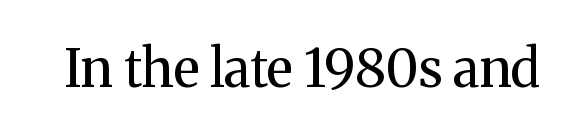
Q: Is the text bold? A: No.
Q: Is the text italic (slanted)? A: No, it is upright.
Q: Is the typeface a serif or a sans-serif typeface? A: Serif.
Q: Is the text underlined? A: No.
Q: Is the spacing between letters normal or unusually wide? A: Normal.
Q: Width (condensed, normal, or wide)? A: Normal.
Q: Stroke contrast? A: Medium.
Q: x-height? A: Medium.
Q: Monospaced? A: No.
